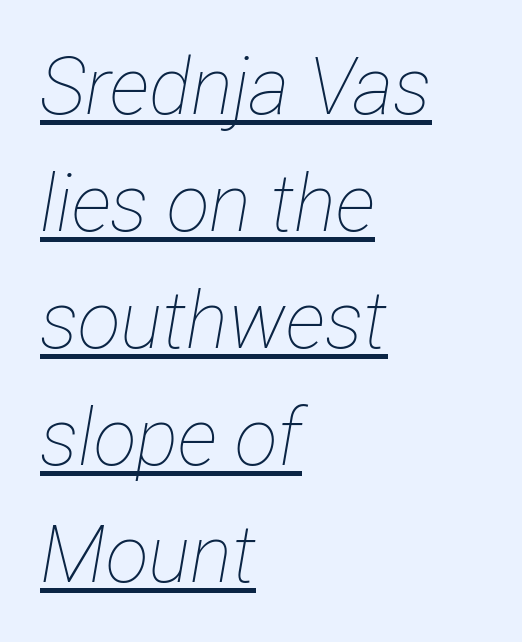
Q: Is the text bold? A: No.
Q: Is the text italic (slanted)? A: Yes, it leans right by about 12 degrees.
Q: Is the text underlined? A: Yes.
Q: How is the paragraph aligned? A: Left-aligned.
Q: Is the spacing between letters normal or unusually wide? A: Normal.
Q: Is the spacing between lines tight, normal or loose? A: Normal.
Q: Width (condensed, normal, or wide)? A: Condensed.
Q: Stroke contrast? A: Low.
Q: x-height? A: Medium.
Q: Monospaced? A: No.
